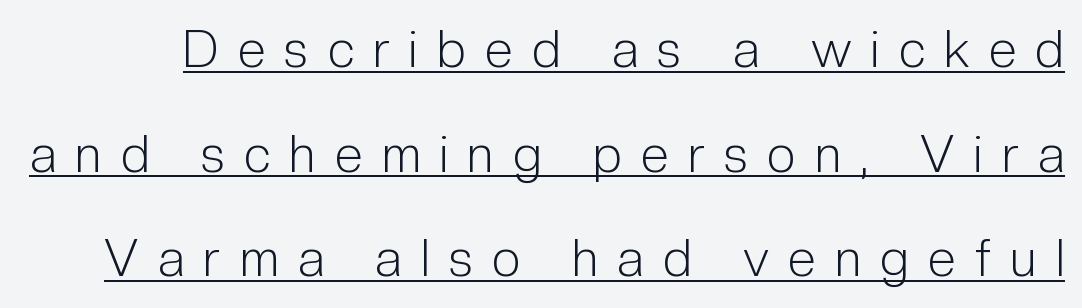
{"serif": "no", "italic": "no", "bold": "no", "weight": "light", "width": "condensed", "stroke_contrast": "low", "x_height": "medium", "monospaced": "no", "underline": "yes", "line_spacing": "loose", "line_spacing_ratio": 2.05, "letter_spacing": "wide", "letter_spacing_em": 0.38, "glyph_px": 51}
